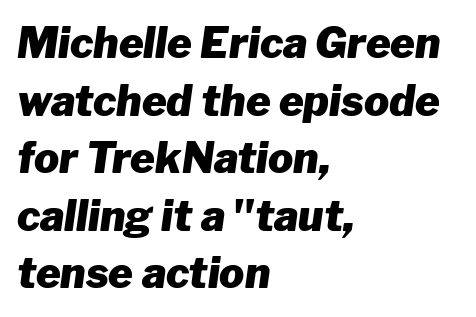
Q: Is the text bold? A: Yes.
Q: Is the text italic (slanted)? A: Yes, it leans right by about 8 degrees.
Q: Is the text underlined? A: No.
Q: How is the paragraph aligned? A: Left-aligned.
Q: Is the spacing between letters normal or unusually wide? A: Normal.
Q: Is the spacing between lines tight, normal or loose? A: Normal.
Q: Width (condensed, normal, or wide)? A: Normal.
Q: Stroke contrast? A: Low.
Q: x-height? A: Medium.
Q: Monospaced? A: No.
